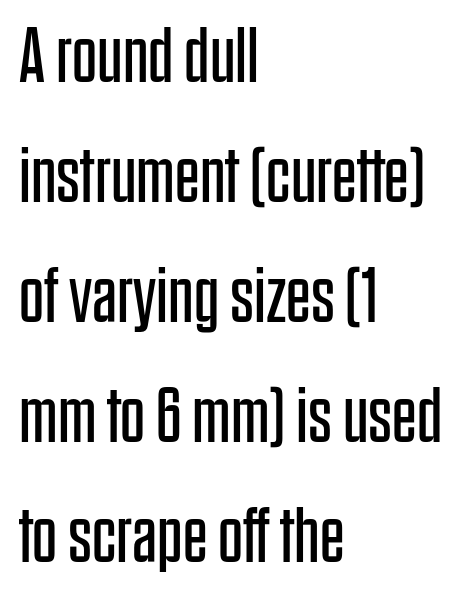
Q: Is the text bold? A: No.
Q: Is the text italic (slanted)? A: No, it is upright.
Q: Is the typeface a serif or a sans-serif typeface? A: Sans-serif.
Q: Is the text underlined? A: No.
Q: How is the paragraph aligned? A: Left-aligned.
Q: Is the spacing between letters normal or unusually wide? A: Normal.
Q: Is the spacing between lines tight, normal or loose? A: Normal.
Q: Width (condensed, normal, or wide)? A: Condensed.
Q: Stroke contrast? A: Low.
Q: x-height? A: Large.
Q: Monospaced? A: No.
